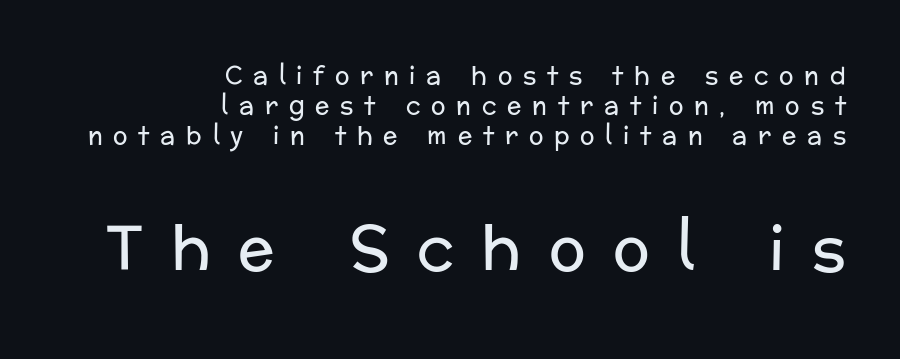
The image shows 61 px regular-weight sans-serif type, upright; set right-aligned, normal line spacing (1.26x), unusually wide letter spacing (+0.45 em), not underlined; the second (bottom) block is 2.54x larger; low stroke contrast and a medium x-height.
